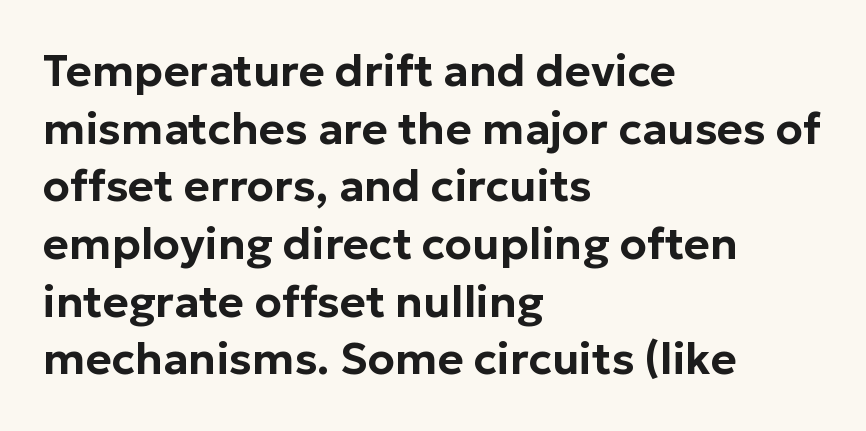
Q: Is the text italic (slanted)? A: No, it is upright.
Q: Is the typeface a serif or a sans-serif typeface? A: Sans-serif.
Q: Is the text underlined? A: No.
Q: How is the paragraph aligned? A: Left-aligned.
Q: Is the spacing between letters normal or unusually wide? A: Normal.
Q: Is the spacing between lines tight, normal or loose? A: Normal.
Q: Width (condensed, normal, or wide)? A: Normal.
Q: Stroke contrast? A: Low.
Q: x-height? A: Medium.
Q: Monospaced? A: No.
